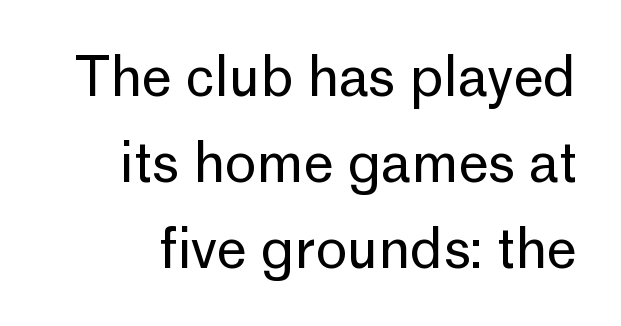
{"serif": "no", "italic": "no", "bold": "no", "weight": "regular", "width": "normal", "stroke_contrast": "low", "x_height": "medium", "monospaced": "no", "underline": "no", "line_spacing": "normal", "line_spacing_ratio": 1.59, "letter_spacing": "normal", "letter_spacing_em": 0.0, "glyph_px": 54}
